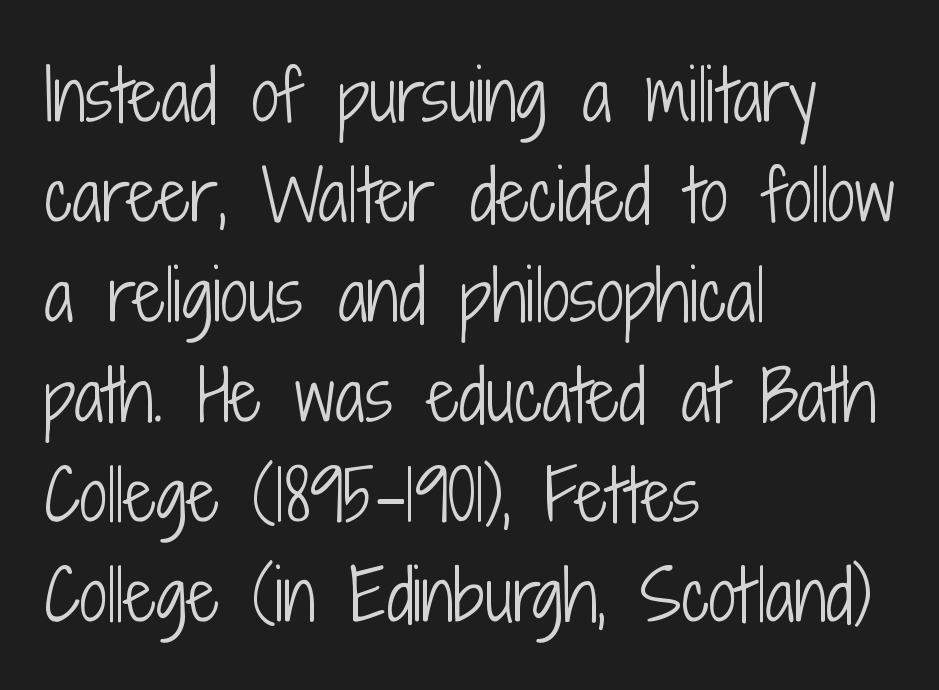
{"serif": "no", "italic": "no", "bold": "no", "weight": "light", "width": "condensed", "stroke_contrast": "low", "x_height": "medium", "monospaced": "no", "underline": "no", "align": "left", "line_spacing": "normal", "line_spacing_ratio": 1.45, "letter_spacing": "normal", "letter_spacing_em": 0.0, "glyph_px": 69}
